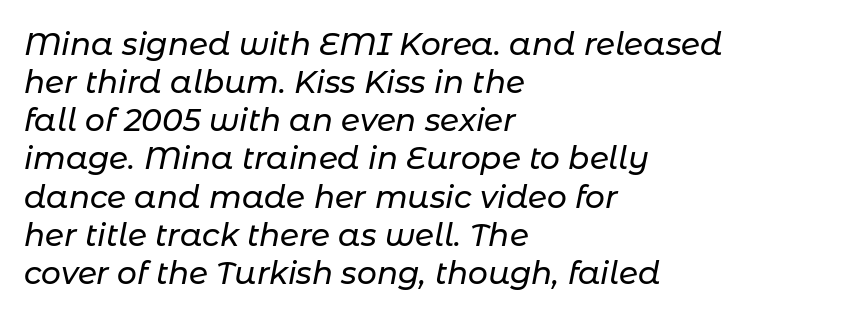
{"italic": "yes", "lean": "right", "slant_degrees": 11, "width": "normal", "stroke_contrast": "low", "x_height": "medium", "monospaced": "no", "underline": "no", "align": "left", "line_spacing_ratio": 1.23, "letter_spacing": "normal", "letter_spacing_em": 0.0, "glyph_px": 31}
